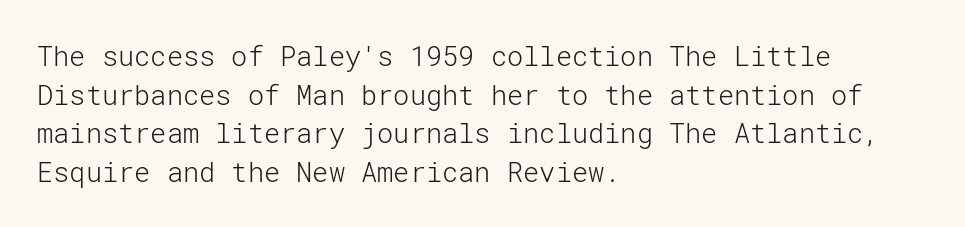
{"italic": "no", "bold": "no", "underline": "no", "align": "left", "line_spacing": "normal", "line_spacing_ratio": 1.43, "letter_spacing": "normal", "letter_spacing_em": 0.0, "glyph_px": 27}
